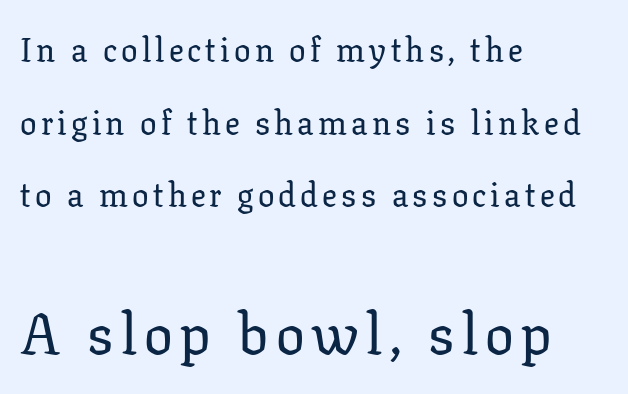
Scale increases going downward across the two blocks. Regarding leading, the lines here are spaced well apart. Horizontal alignment here is leftward, the default for most running prose. What kind of face is this? One with serifs. Do the letters lean? They stand straight.
